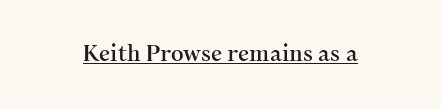
Compared with typical body copy, the letter spacing here is the same. Honestly, the underline is the first thing you notice here. No italicization has been applied; the sample stays upright.
